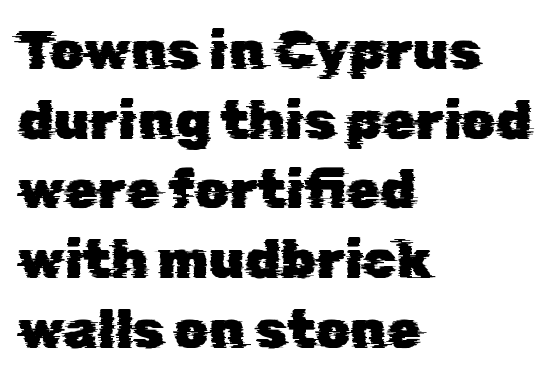
The image shows 54 px sans-serif type; set left-aligned, normal line spacing (1.29x), normal letter spacing, not underlined; low stroke contrast and a medium x-height.
